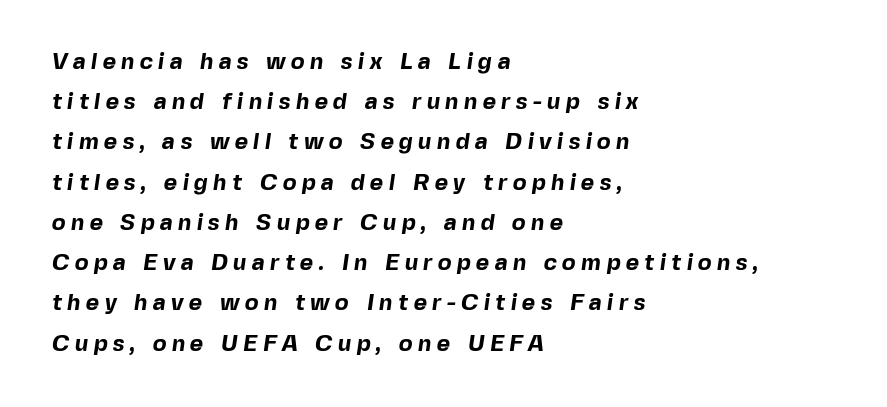
Look at the tracking — it's clearly loosened, letters drifting apart. The rendering anchors every line to the left-hand side. Strong, thick strokes mark this as bold type. The gap between lines stays unmarked.
